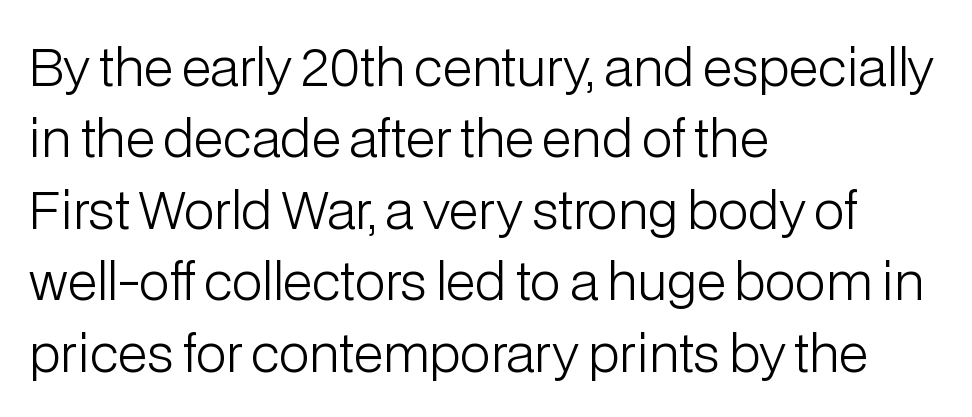
Q: Is the text bold? A: No.
Q: Is the text italic (slanted)? A: No, it is upright.
Q: Is the typeface a serif or a sans-serif typeface? A: Sans-serif.
Q: Is the text underlined? A: No.
Q: How is the paragraph aligned? A: Left-aligned.
Q: Is the spacing between letters normal or unusually wide? A: Normal.
Q: Is the spacing between lines tight, normal or loose? A: Normal.
Q: Width (condensed, normal, or wide)? A: Normal.
Q: Stroke contrast? A: Low.
Q: x-height? A: Medium.
Q: Monospaced? A: No.
